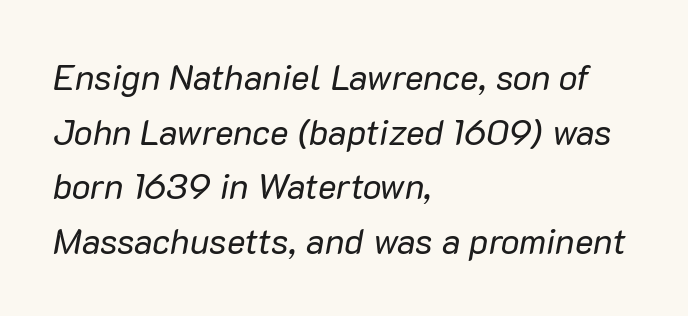
{"italic": "yes", "lean": "right", "slant_degrees": 10, "bold": "no", "weight": "regular", "width": "normal", "stroke_contrast": "low", "x_height": "medium", "monospaced": "no", "underline": "no", "align": "left", "line_spacing": "normal", "line_spacing_ratio": 1.56, "letter_spacing": "normal", "letter_spacing_em": 0.0, "glyph_px": 35}
